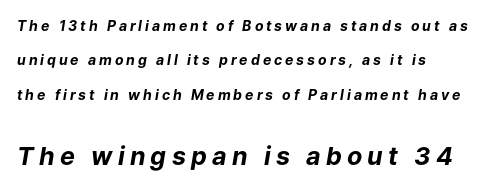
The image shows 25 px bold type, italic (leaning right); set left-aligned, loose line spacing (2.45x), unusually wide letter spacing (+0.21 em), not underlined; the second (bottom) block is 1.79x larger.
